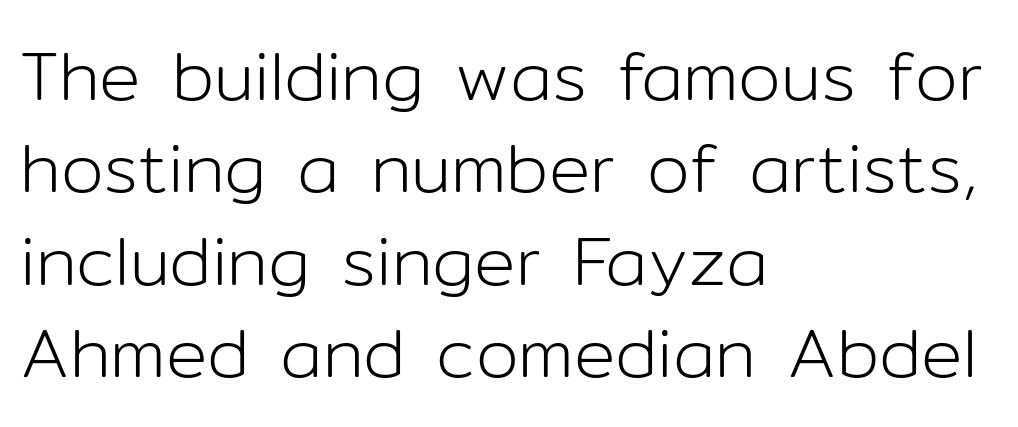
{"serif": "no", "italic": "no", "bold": "no", "weight": "light", "width": "normal", "stroke_contrast": "low", "x_height": "medium", "monospaced": "no", "underline": "no", "align": "left", "line_spacing": "normal", "line_spacing_ratio": 1.34, "letter_spacing": "normal", "letter_spacing_em": 0.0, "glyph_px": 69}
